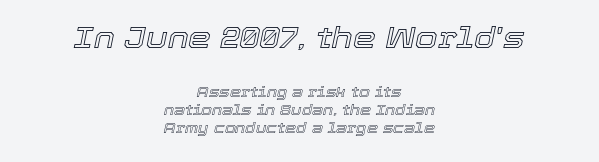
Q: Is the text italic (slanted)? A: Yes, it leans right by about 12 degrees.
Q: Is the text underlined? A: No.
Q: How is the paragraph aligned? A: Centered.
Q: Is the spacing between letters normal or unusually wide? A: Normal.
Q: Is the spacing between lines tight, normal or loose? A: Normal.
Q: Which block of text is set in a larger size, the first (top) or the second (bottom)? A: The first (top) one.
Q: Width (condensed, normal, or wide)? A: Normal.
Q: x-height? A: Medium.
Q: Monospaced? A: No.
